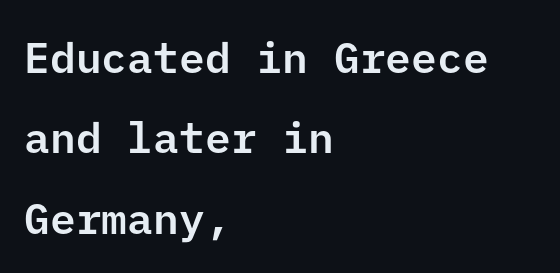
The image shows 43 px sans-serif type, upright; set left-aligned, line spacing 1.87x, normal letter spacing, not underlined; low stroke contrast and a medium x-height.
